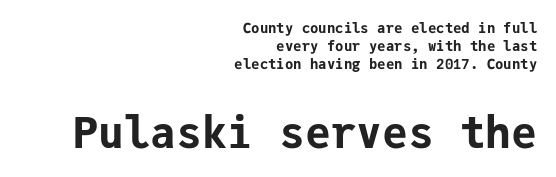
Q: Is the text bold? A: Yes.
Q: Is the text italic (slanted)? A: No, it is upright.
Q: Is the typeface a serif or a sans-serif typeface? A: Sans-serif.
Q: Is the text underlined? A: No.
Q: How is the paragraph aligned? A: Right-aligned.
Q: Is the spacing between letters normal or unusually wide? A: Normal.
Q: Is the spacing between lines tight, normal or loose? A: Normal.
Q: Which block of text is set in a larger size, the first (top) or the second (bottom)? A: The second (bottom) one.
Q: Width (condensed, normal, or wide)? A: Normal.
Q: Stroke contrast? A: Low.
Q: x-height? A: Medium.
Q: Monospaced? A: Yes.
